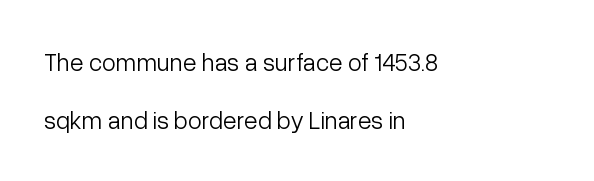
{"italic": "no", "bold": "no", "underline": "no", "align": "left", "line_spacing": "loose", "line_spacing_ratio": 2.33, "letter_spacing": "normal", "letter_spacing_em": 0.0, "glyph_px": 25}
